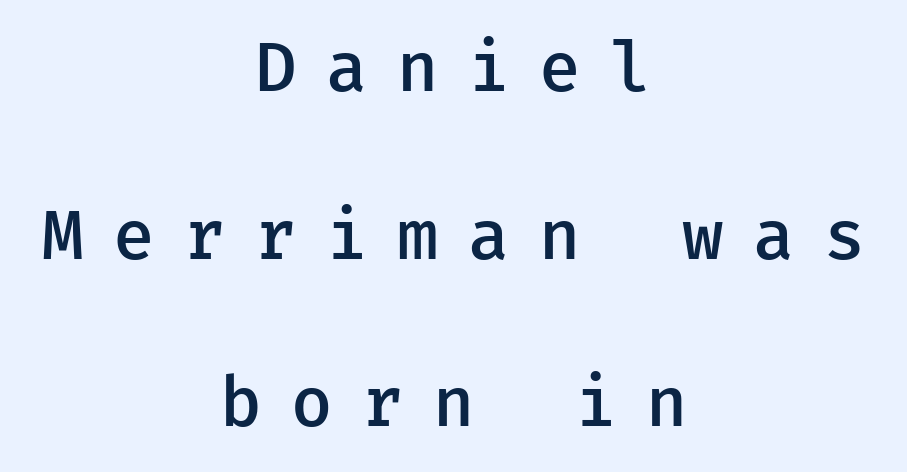
If you drew a line through each stem, it would be perfectly vertical. Words float on clear page, feet unadorned. Neither beginnings nor endings align; midpoints do. Successive baselines arrive slowly, with a big drop between each. Spacing between characters has been opened up far beyond the box default. The passage shown is semibold, sitting just below true bold.
